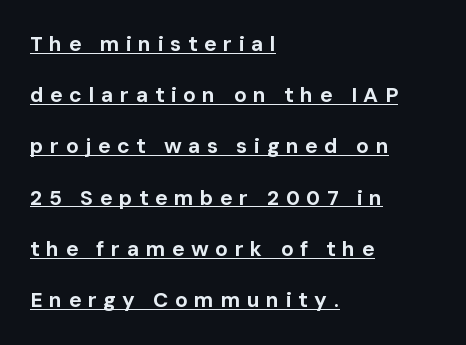
Q: Is the text bold? A: Yes.
Q: Is the text italic (slanted)? A: No, it is upright.
Q: Is the text underlined? A: Yes.
Q: How is the paragraph aligned? A: Left-aligned.
Q: Is the spacing between letters normal or unusually wide? A: Unusually wide.
Q: Is the spacing between lines tight, normal or loose? A: Loose.
